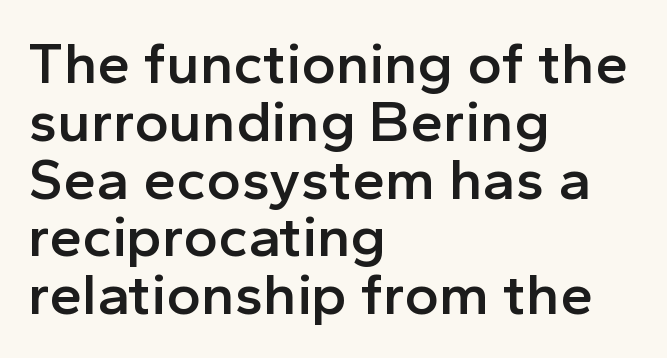
Q: Is the text bold? A: Semi-bold.
Q: Is the text italic (slanted)? A: No, it is upright.
Q: Is the typeface a serif or a sans-serif typeface? A: Sans-serif.
Q: Is the text underlined? A: No.
Q: How is the paragraph aligned? A: Left-aligned.
Q: Is the spacing between letters normal or unusually wide? A: Normal.
Q: Is the spacing between lines tight, normal or loose? A: Tight.
Q: Width (condensed, normal, or wide)? A: Normal.
Q: x-height? A: Medium.
Q: Monospaced? A: No.
